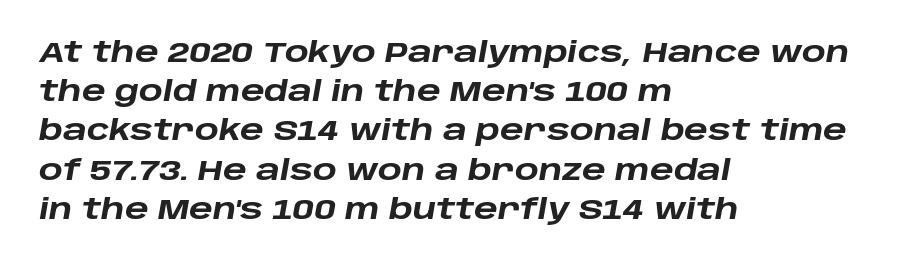
The image shows 28 px heavy, wide type, italic (leaning right); set left-aligned, normal line spacing (1.4x), normal letter spacing, not underlined; low stroke contrast and a large x-height.
